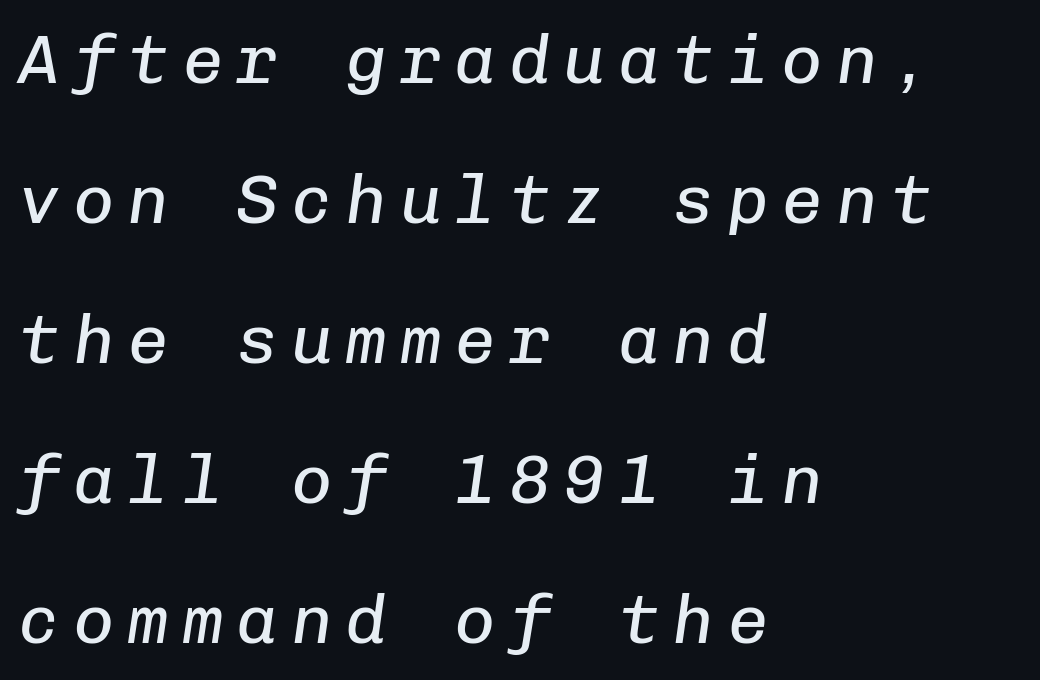
Casual observation: everything's shoved over to the left. Does the lettering tilt? It does — this is italic. Stems here are at most as thick as an everyday book face. Rows of type keep a wide berth in the vertical direction.
